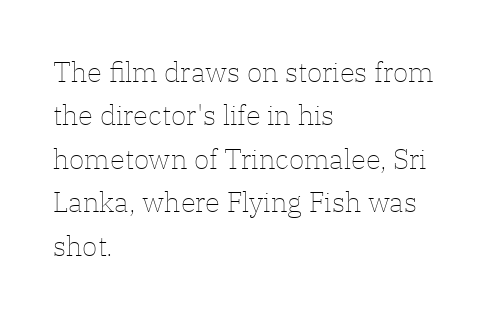
These lines are rendered in a variable-pitch font. The letters sit at their default tracking, neither squeezed nor spread. Every row of glyphs begins at an identical x-position on the left. Weight: regular or lighter. The line-height multiplier appears to be the usual default. Designer's note — italics off, roman on.
